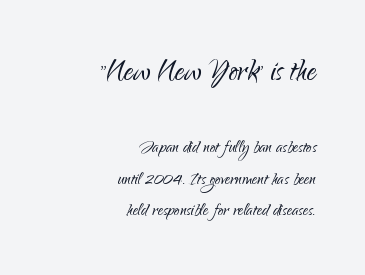
The line texture is even and compact thanks to regular tracking. This sample is right-justified, so line beginnings fall wherever the words allow. Is the type heavy? It reads as light-to-regular instead. If you measured baseline to baseline, you'd find a middling distance. Is this a fixed-width face? No — the glyphs have proportional, varying widths.
